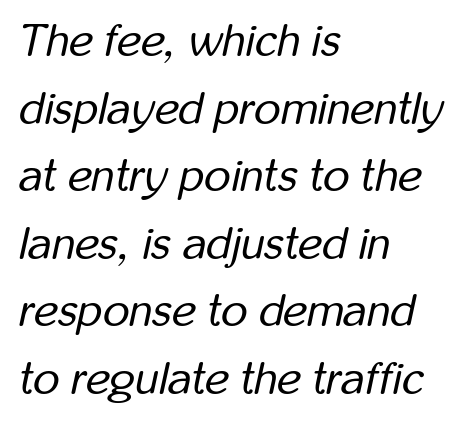
The image shows 46 px regular-weight, condensed type, italic (leaning right); set left-aligned, normal line spacing (1.47x), normal letter spacing, not underlined; low stroke contrast and a medium x-height.
